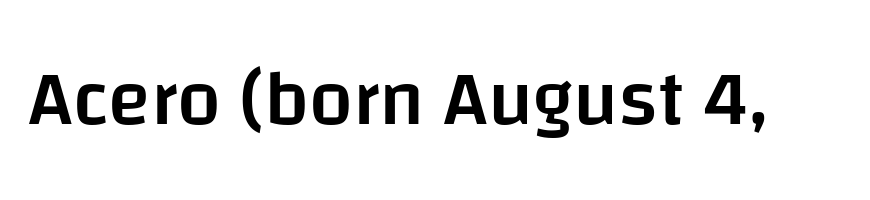
Q: Is the text bold? A: Semi-bold.
Q: Is the text italic (slanted)? A: No, it is upright.
Q: Is the typeface a serif or a sans-serif typeface? A: Sans-serif.
Q: Is the text underlined? A: No.
Q: Is the spacing between letters normal or unusually wide? A: Normal.
Q: Width (condensed, normal, or wide)? A: Normal.
Q: Stroke contrast? A: Low.
Q: x-height? A: Large.
Q: Monospaced? A: No.
